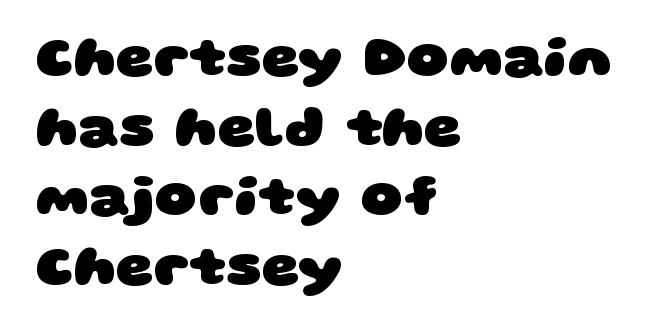
{"serif": "no", "bold": "yes", "weight": "heavy", "width": "wide", "stroke_contrast": "low", "x_height": "large", "monospaced": "no", "underline": "no", "align": "left", "line_spacing_ratio": 1.2, "letter_spacing": "normal", "letter_spacing_em": 0.0, "glyph_px": 58}
